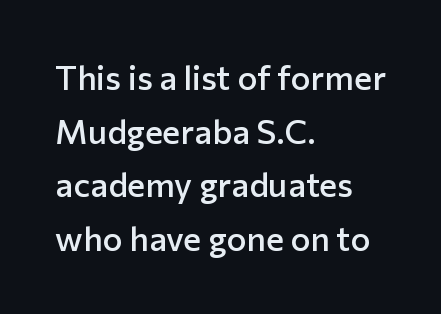
The image shows 34 px semibold sans-serif type, upright; set left-aligned, normal line spacing (1.58x), normal letter spacing, not underlined; low stroke contrast and a medium x-height.
